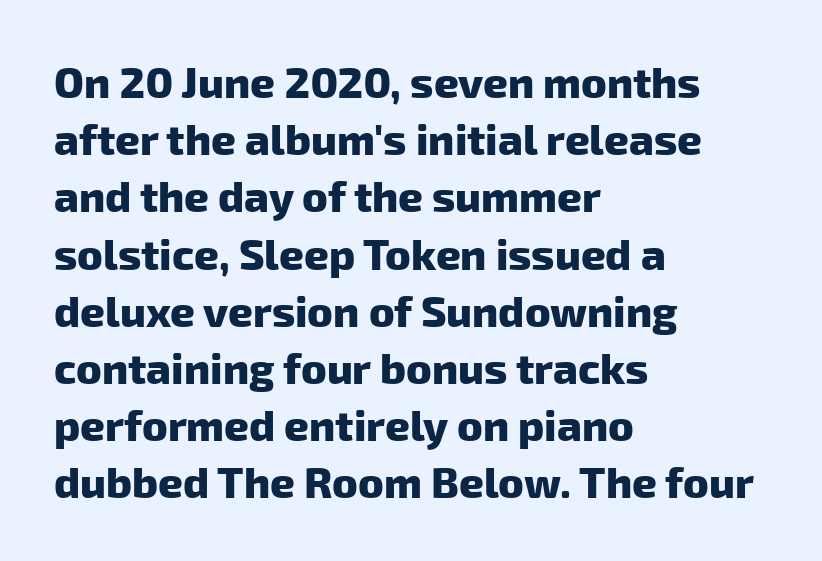
The passage shown is not underscored anywhere. In terms of letterform style, serifs are entirely absent. The letters advance in unequal steps, a hallmark of proportional type. These lines stack with their left ends in a neat column.
